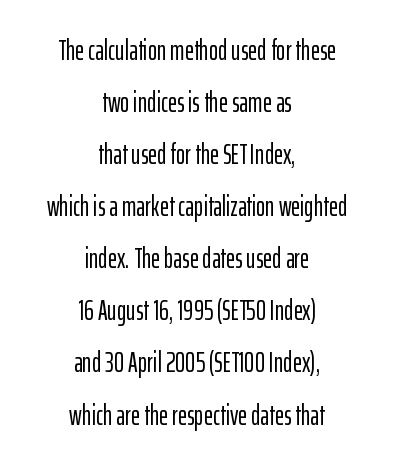
The image shows 28 px condensed sans-serif type, upright; set centered, line spacing 1.86x, normal letter spacing, not underlined; low stroke contrast and a medium x-height.
